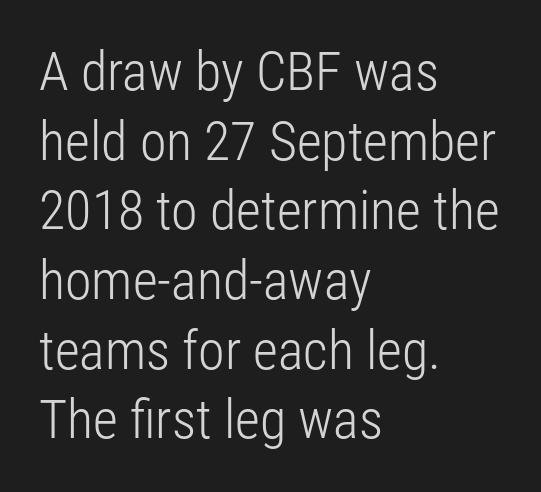
Horizontal bands of white between lines are of average thickness. The typesetter chose a ragged-right arrangement here. The typesetting does not lean heavy: it is not bold. Unlike a traditional serif, this face leaves its strokes unadorned. Every character sits straight up, as roman type does.
